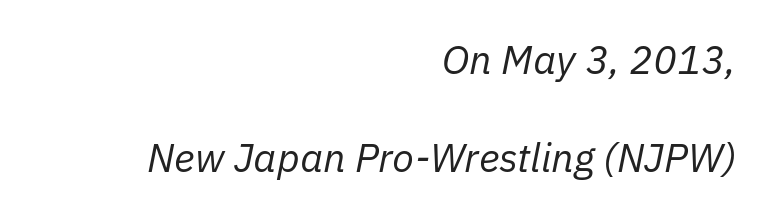
Q: Is the text bold? A: No.
Q: Is the text italic (slanted)? A: Yes, it leans right by about 11 degrees.
Q: Is the text underlined? A: No.
Q: How is the paragraph aligned? A: Right-aligned.
Q: Is the spacing between letters normal or unusually wide? A: Normal.
Q: Is the spacing between lines tight, normal or loose? A: Loose.
Q: Width (condensed, normal, or wide)? A: Normal.
Q: Stroke contrast? A: Low.
Q: x-height? A: Medium.
Q: Monospaced? A: No.
